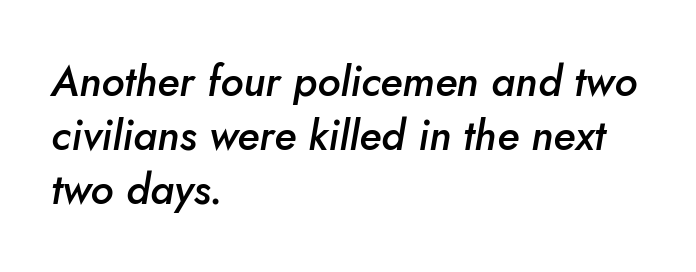
{"italic": "yes", "lean": "right", "slant_degrees": 10, "bold": "semi", "weight": "semibold", "width": "normal", "stroke_contrast": "low", "x_height": "small", "monospaced": "no", "underline": "no", "align": "left", "line_spacing": "normal", "line_spacing_ratio": 1.29, "letter_spacing": "normal", "letter_spacing_em": 0.0, "glyph_px": 42}
